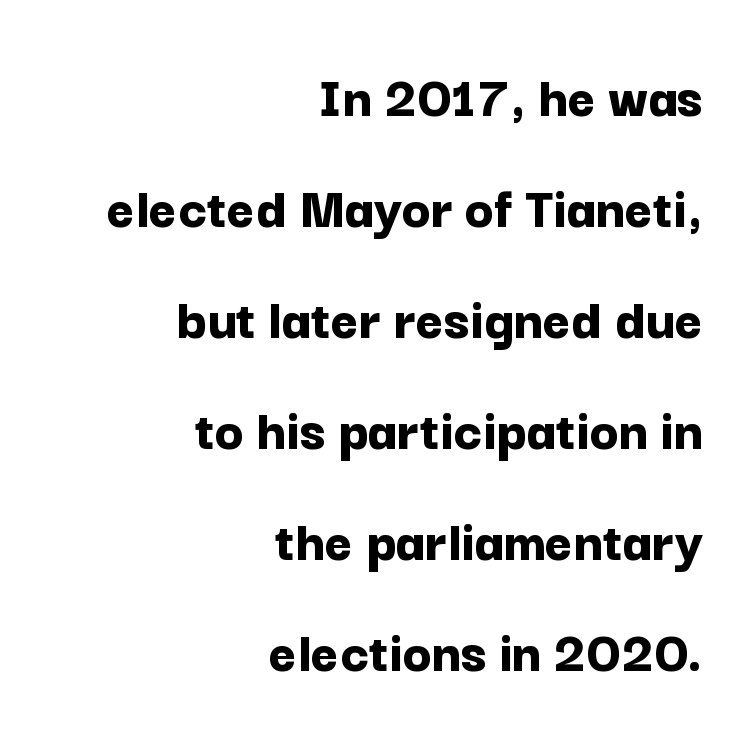
Q: Is the text bold? A: Yes.
Q: Is the text italic (slanted)? A: No, it is upright.
Q: Is the typeface a serif or a sans-serif typeface? A: Sans-serif.
Q: Is the text underlined? A: No.
Q: How is the paragraph aligned? A: Right-aligned.
Q: Is the spacing between letters normal or unusually wide? A: Normal.
Q: Width (condensed, normal, or wide)? A: Normal.
Q: Stroke contrast? A: Low.
Q: x-height? A: Medium.
Q: Monospaced? A: No.
